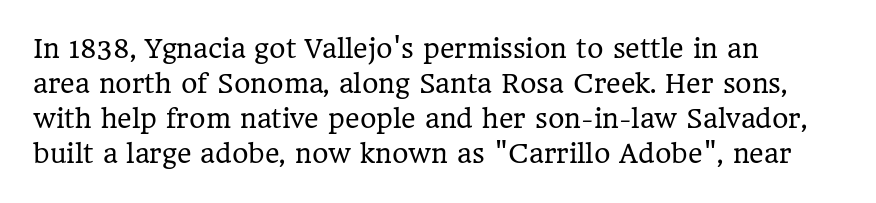
Nobody drew a line under any word here. The passage is arranged the way most books set body copy — flush left. Is the stroke heavy? The answer is a plain regular-or-lighter. Nobody touched the tracking dial on this one. A roman cut, with each character standing at attention. The space between consecutive lines is moderate.
